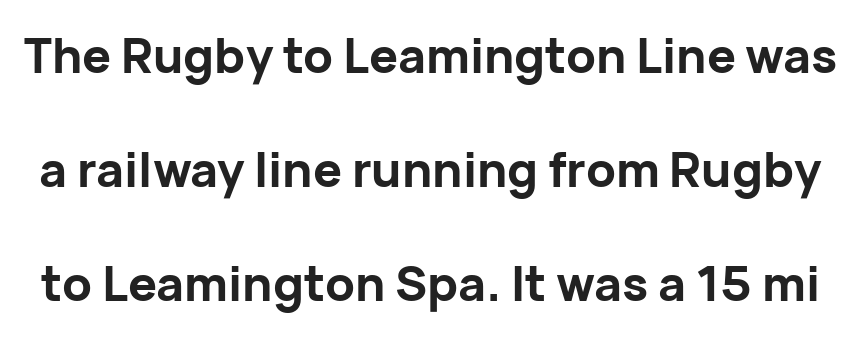
The image shows 48 px bold sans-serif type, upright; set loose line spacing (2.38x), normal letter spacing, not underlined; low stroke contrast and a medium x-height.
